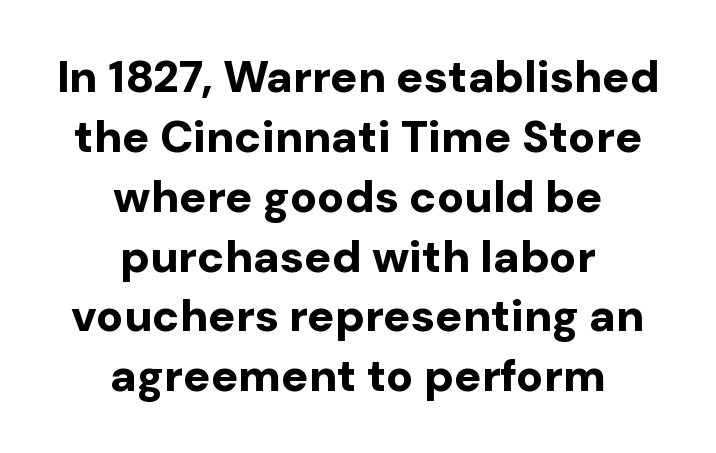
The image shows 45 px bold sans-serif type, upright; set centered, normal line spacing (1.33x), normal letter spacing, not underlined; low stroke contrast and a medium x-height.
